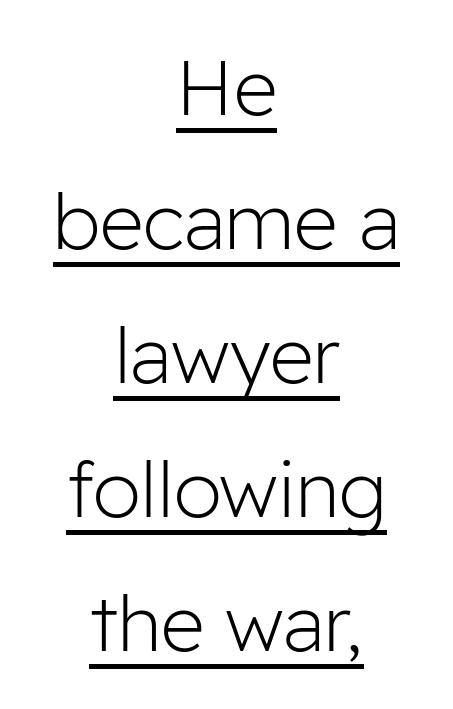
{"serif": "no", "italic": "no", "bold": "no", "weight": "light", "width": "normal", "stroke_contrast": "low", "x_height": "medium", "monospaced": "no", "underline": "yes", "align": "center", "line_spacing_ratio": 1.74, "letter_spacing": "normal", "letter_spacing_em": 0.0, "glyph_px": 77}
